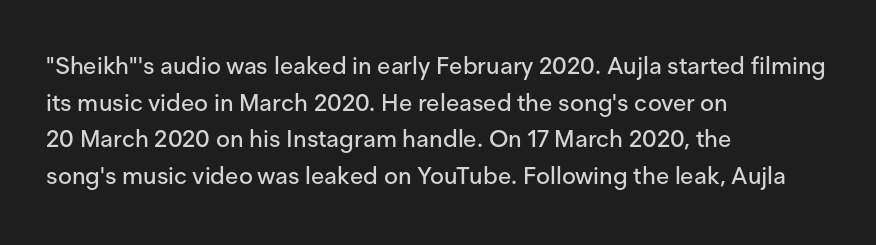
The image shows 24 px text type, upright; set left-aligned, normal line spacing (1.53x), normal letter spacing, not underlined.
